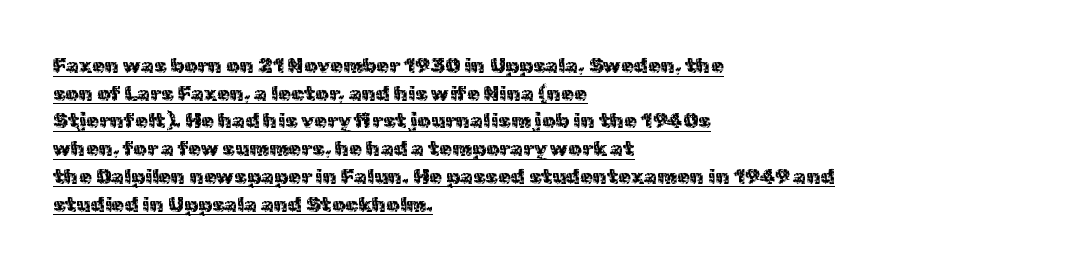
The image shows 21 px text type, upright; set left-aligned, normal line spacing (1.32x), normal letter spacing, underlined.
